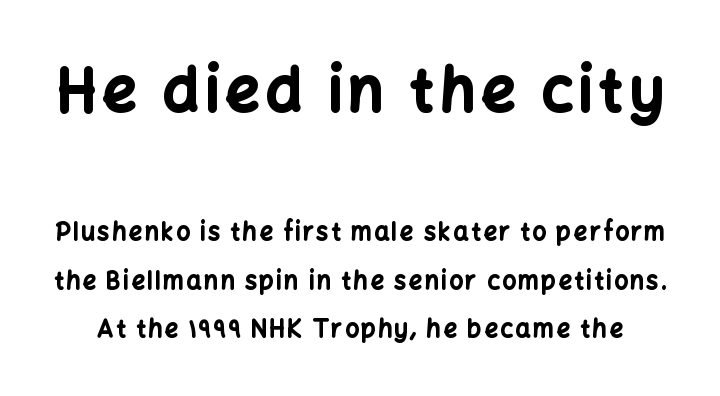
Q: Is the text bold? A: Yes.
Q: Is the text italic (slanted)? A: No, it is upright.
Q: Is the typeface a serif or a sans-serif typeface? A: Sans-serif.
Q: Is the text underlined? A: No.
Q: Is the spacing between lines tight, normal or loose? A: Loose.
Q: Which block of text is set in a larger size, the first (top) or the second (bottom)? A: The first (top) one.
Q: Width (condensed, normal, or wide)? A: Normal.
Q: Stroke contrast? A: Low.
Q: x-height? A: Medium.
Q: Monospaced? A: No.
